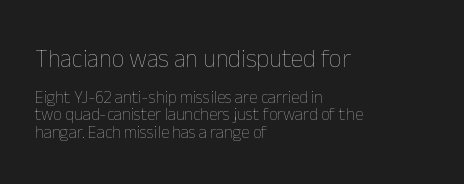
Glyph-to-glyph distance matches everyday printed text. In CSS terms this would be text-align: left. Very little white space separates one row of letters from the next. The gap between lines stays unmarked.
